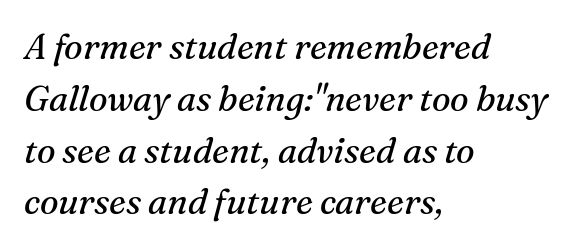
Bare-footed words on every line. The face used here is proportionally spaced, like ordinary book or web type. I'd call this a serif setting — the letters wear small feet. A light-to-regular cut is what we see here. Reading down the block, your eye returns to a fixed left position each line.
